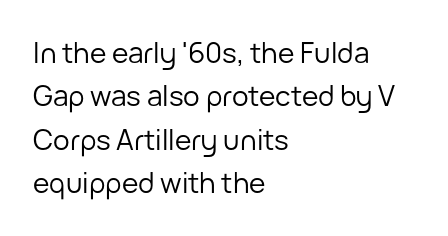
The characters are drawn with everyday or finer stroke widths. Teacher's note: observe the even left margin — that is flush-left alignment. Horizontal bands of white between lines are of average thickness. Unlike italic type, these characters show no tilt at all. Words float on clear page, feet unadorned. These lines are rendered in a variable-pitch font.
